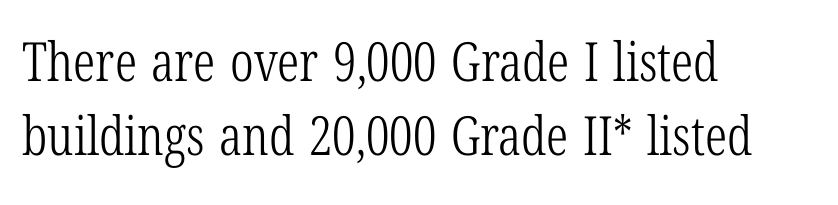
{"serif": "yes", "italic": "no", "bold": "no", "weight": "light", "width": "condensed", "stroke_contrast": "low", "x_height": "medium", "monospaced": "no", "underline": "no", "align": "left", "line_spacing": "normal", "line_spacing_ratio": 1.37, "letter_spacing": "normal", "letter_spacing_em": 0.0, "glyph_px": 54}
